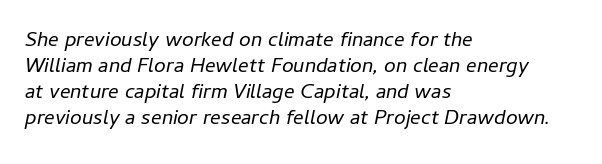
The glyphs are unaccompanied by any horizontal stroke below them. Left-aligned paragraph, ragged on the right. Weight: not bold — regular or lighter. You could call the tracking neutral — neither tight nor loose. It's the slanting kind of type.
